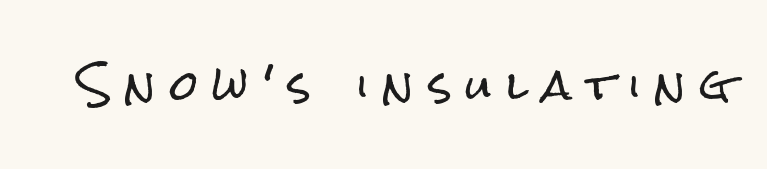
A typesetter would mark this as roman, not italic. Nobody drew a line under any word here. Examine the stroke ends and you'll find no serifs. Tracking value appears strongly positive — letters spread wide.
